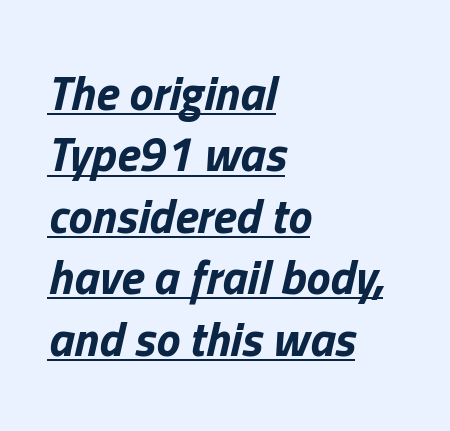
{"italic": "yes", "lean": "right", "slant_degrees": 13, "bold": "yes", "weight": "bold", "width": "normal", "stroke_contrast": "low", "x_height": "medium", "monospaced": "no", "underline": "yes", "align": "left", "line_spacing": "normal", "line_spacing_ratio": 1.28, "letter_spacing": "normal", "letter_spacing_em": 0.0, "glyph_px": 48}
